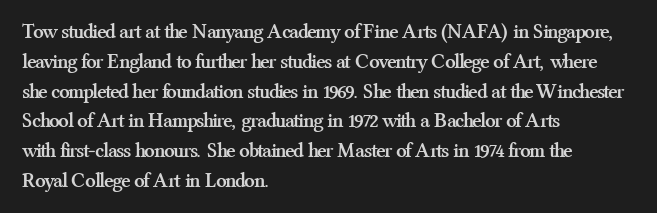
A bare baseline throughout the passage. Heavy-handed strokes throughout: this text is bold. Style check: upright. The setting favours the left margin, as ordinary paragraphs usually do. How are the letters spaced? Ordinarily, with no added tracking.
